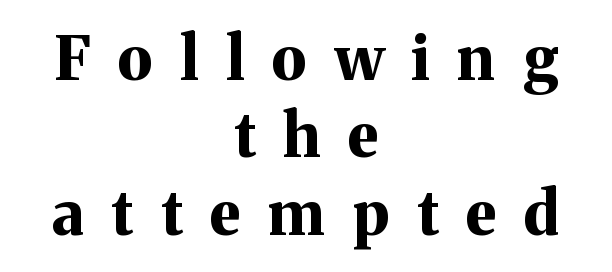
The lettering holds an erect, upright posture throughout. The string is rendered with underlining switched off. Each letter keeps its own natural width here, so spacing adapts to shape. Emphasis by weight is at full strength: bold.
